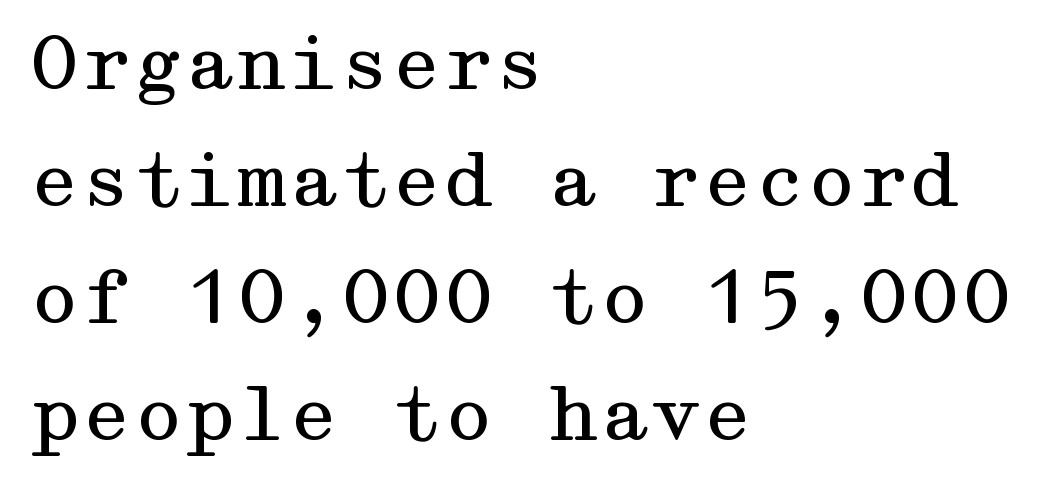
The image shows 74 px regular-weight, wide serif type, upright; set left-aligned, normal line spacing (1.58x), normal letter spacing, not underlined; medium stroke contrast and a medium x-height.
